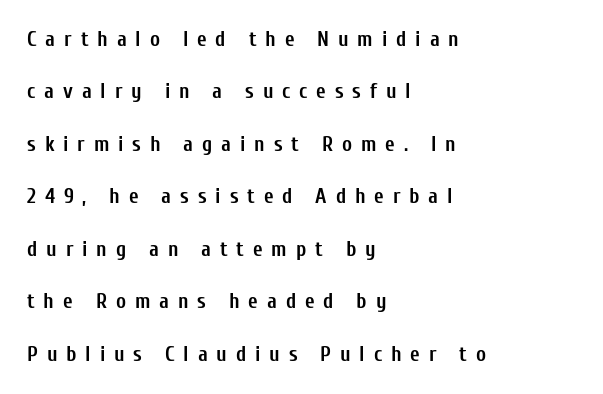
The image shows 21 px bold type, upright; set left-aligned, loose line spacing (2.5x), unusually wide letter spacing (+0.42 em), not underlined.
